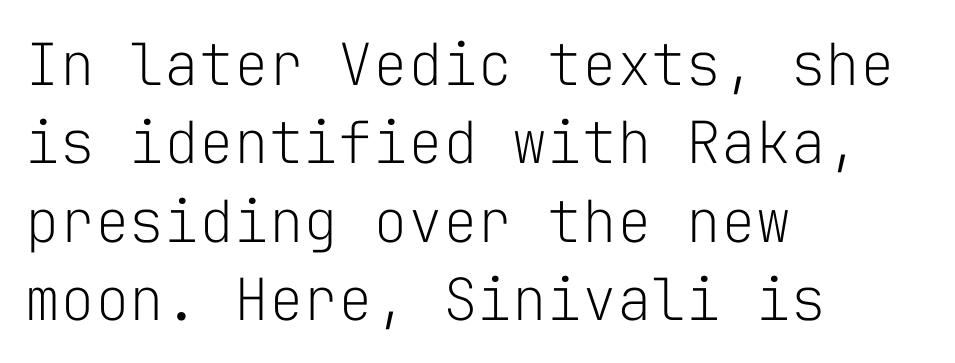
{"serif": "no", "italic": "no", "bold": "no", "weight": "light", "width": "normal", "stroke_contrast": "low", "x_height": "medium", "monospaced": "yes", "underline": "no", "align": "left", "line_spacing": "normal", "line_spacing_ratio": 1.35, "letter_spacing": "normal", "letter_spacing_em": 0.0, "glyph_px": 58}
